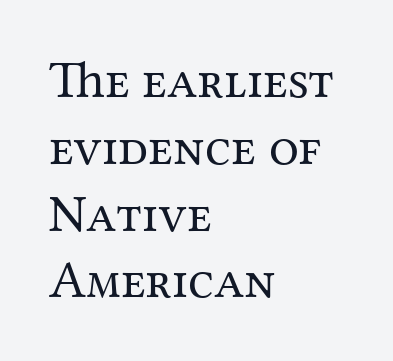
The glyphs are unaccompanied by any horizontal stroke below them. You could not count columns in this text — the font is proportionally spaced. The horizontal fit of the characters is conventional and even. This sample uses an upright cut, with every glyph sitting square on the baseline. Font category for this specimen: serif.
